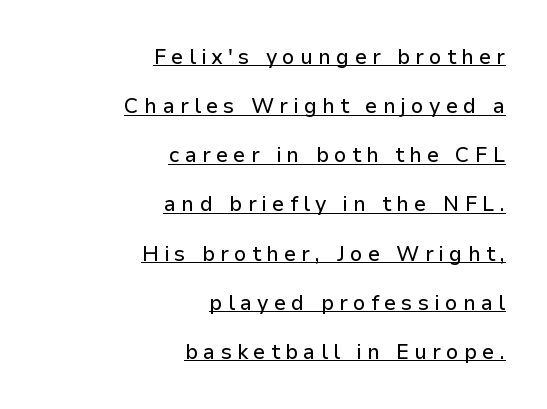
The image shows 21 px text type, upright; set right-aligned, loose line spacing (2.34x), unusually wide letter spacing (+0.25 em), underlined.
